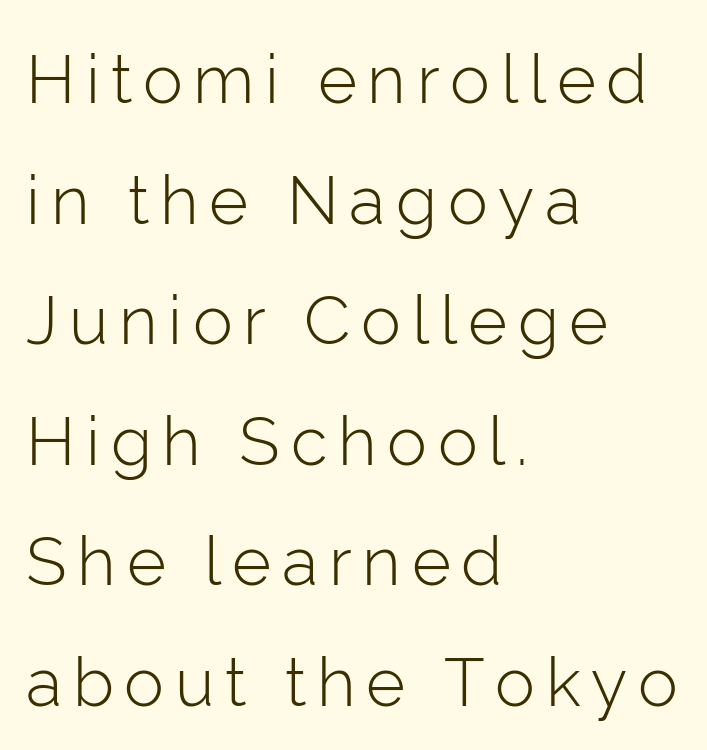
Vertical stems look standard width or narrower in stroke. The glyphs are unaccompanied by any horizontal stroke below them. Every row of glyphs begins at an identical x-position on the left. A roman cut, with each character standing at attention. A sans-serif font was chosen for this passage. Looks like regular typesetting: each glyph gets only the width it needs.
